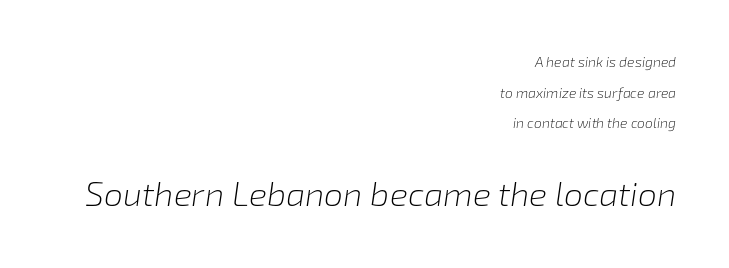
The image shows 34 px light type, italic (leaning right); set right-aligned, loose line spacing (2.19x), normal letter spacing, not underlined; the second (bottom) block is 2.43x larger; low stroke contrast and a medium x-height.
